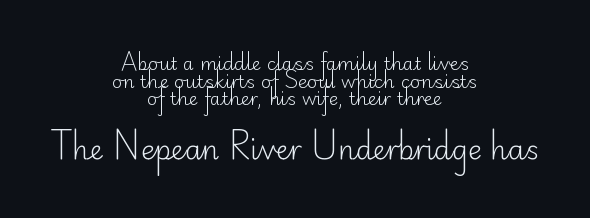
Q: Is the text bold? A: No.
Q: Is the text italic (slanted)? A: No, it is upright.
Q: Is the text underlined? A: No.
Q: How is the paragraph aligned? A: Centered.
Q: Is the spacing between letters normal or unusually wide? A: Normal.
Q: Is the spacing between lines tight, normal or loose? A: Tight.
Q: Which block of text is set in a larger size, the first (top) or the second (bottom)? A: The second (bottom) one.
